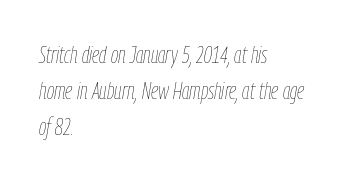
{"italic": "yes", "lean": "right", "slant_degrees": 9, "bold": "no", "underline": "no", "align": "left", "line_spacing": "normal", "line_spacing_ratio": 1.49, "letter_spacing": "normal", "letter_spacing_em": 0.0, "glyph_px": 24}
